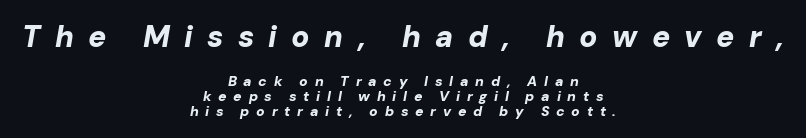
The image shows 30 px bold type, italic (leaning right); set centered, tight line spacing (1.05x), unusually wide letter spacing (+0.48 em), not underlined; the first (top) block is 2.14x larger; low stroke contrast and a medium x-height.
